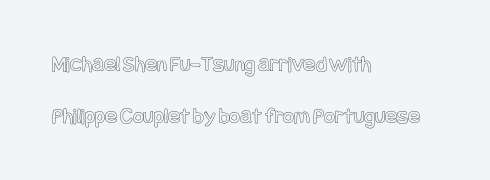
Reading down the column, the eye jumps a long way to each next line. Where is the straight margin? On the left. Glyph-to-glyph distance matches everyday printed text. Every stem runs plumb, perpendicular to the baseline. Letters rest on an invisible, unmarked baseline.
